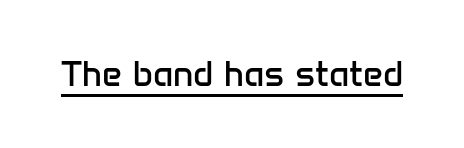
Q: Is the text bold? A: No.
Q: Is the text italic (slanted)? A: No, it is upright.
Q: Is the typeface a serif or a sans-serif typeface? A: Sans-serif.
Q: Is the text underlined? A: Yes.
Q: Is the spacing between letters normal or unusually wide? A: Normal.
Q: Width (condensed, normal, or wide)? A: Normal.
Q: Stroke contrast? A: Low.
Q: x-height? A: Medium.
Q: Monospaced? A: No.
